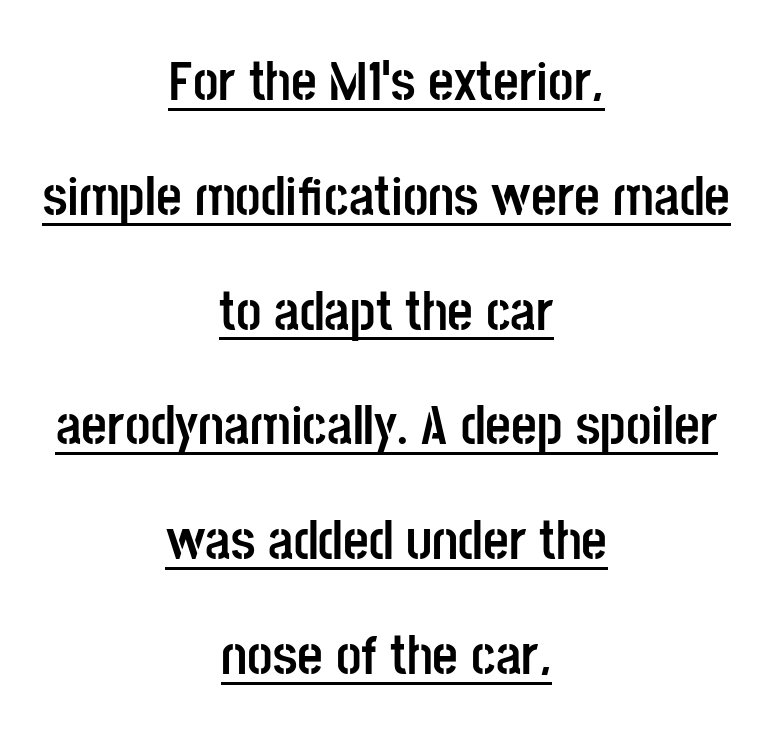
The type sits square on the baseline with zero lean. Character widths vary here, with narrow letters taking less room than wide ones. The designer went with a sans here, leaving each stem footless. The block of text is sparse from top to bottom, with ample space between rows. Notice how a bar underscores the lettering throughout.
